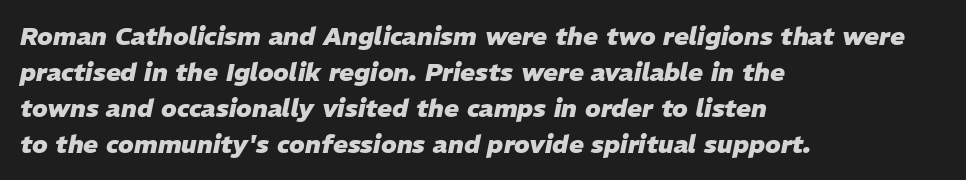
{"italic": "yes", "lean": "right", "slant_degrees": 11, "bold": "yes", "underline": "no", "align": "left", "line_spacing": "normal", "line_spacing_ratio": 1.44, "letter_spacing": "normal", "letter_spacing_em": 0.0, "glyph_px": 25}
